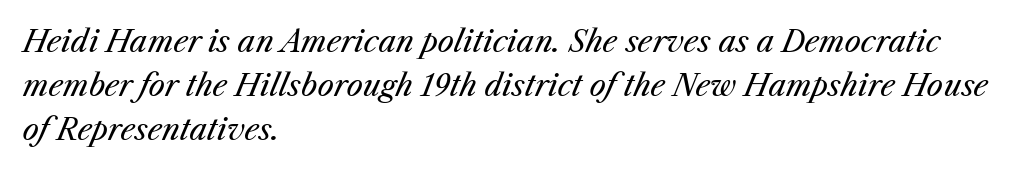
{"italic": "yes", "lean": "right", "slant_degrees": 25, "bold": "no", "weight": "regular", "width": "normal", "stroke_contrast": "medium", "x_height": "medium", "monospaced": "no", "underline": "no", "align": "left", "line_spacing": "normal", "line_spacing_ratio": 1.51, "letter_spacing": "normal", "letter_spacing_em": 0.0, "glyph_px": 29}
